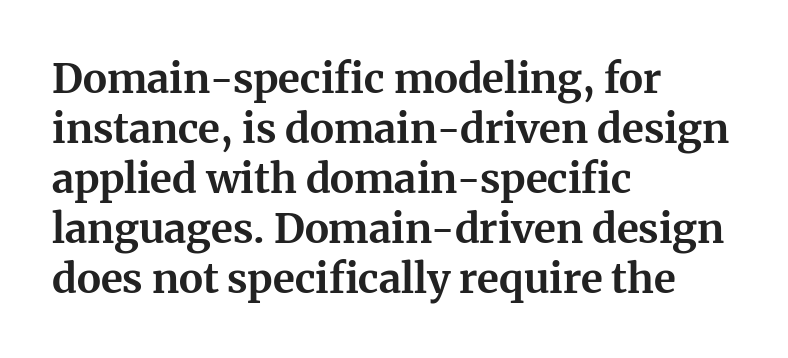
Q: Is the text bold? A: Yes.
Q: Is the text italic (slanted)? A: No, it is upright.
Q: Is the typeface a serif or a sans-serif typeface? A: Serif.
Q: Is the text underlined? A: No.
Q: How is the paragraph aligned? A: Left-aligned.
Q: Is the spacing between letters normal or unusually wide? A: Normal.
Q: Width (condensed, normal, or wide)? A: Normal.
Q: Stroke contrast? A: Medium.
Q: x-height? A: Medium.
Q: Monospaced? A: No.
